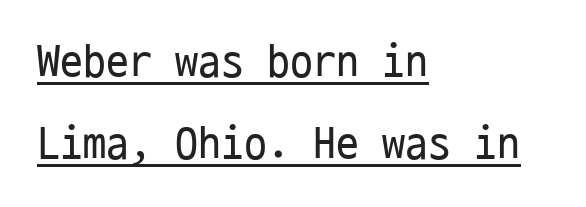
Q: Is the text bold? A: No.
Q: Is the text italic (slanted)? A: No, it is upright.
Q: Is the typeface a serif or a sans-serif typeface? A: Sans-serif.
Q: Is the text underlined? A: Yes.
Q: How is the paragraph aligned? A: Left-aligned.
Q: Is the spacing between letters normal or unusually wide? A: Normal.
Q: Width (condensed, normal, or wide)? A: Condensed.
Q: Stroke contrast? A: Low.
Q: x-height? A: Medium.
Q: Monospaced? A: Yes.
